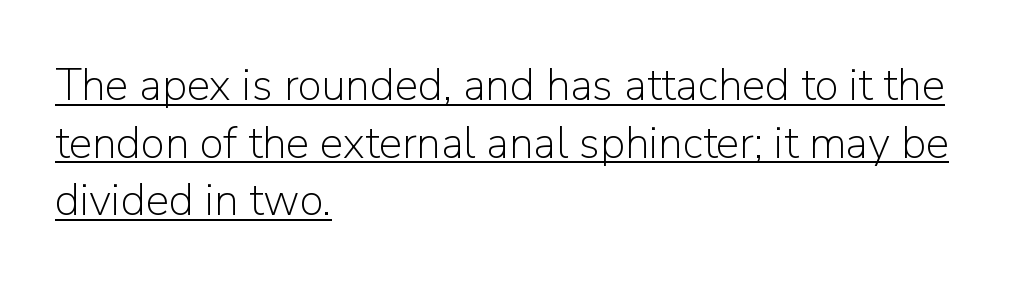
The image shows 44 px light sans-serif type, upright; set left-aligned, normal line spacing (1.31x), normal letter spacing, underlined; low stroke contrast and a medium x-height.
